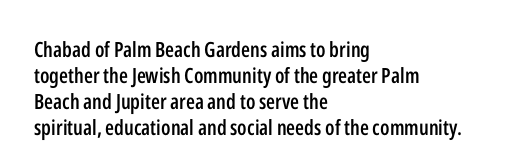
Set as a demibold, roughly 600 on the weight scale. Letter spacing: default. Where is the straight margin? On the left. Designer's note — italics off, roman on. Descenders are the only things crossing below the line.
